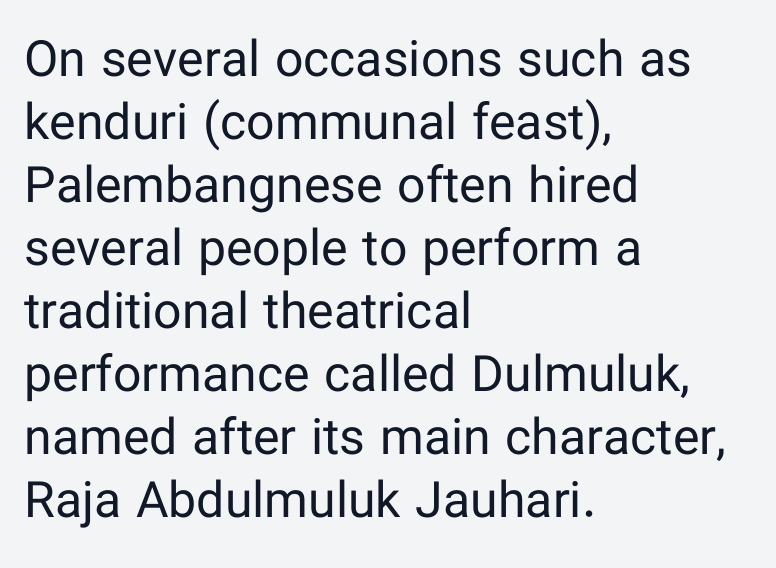
The image shows 50 px regular-weight sans-serif type, upright; set left-aligned, normal line spacing (1.26x), normal letter spacing, not underlined; low stroke contrast and a medium x-height.
